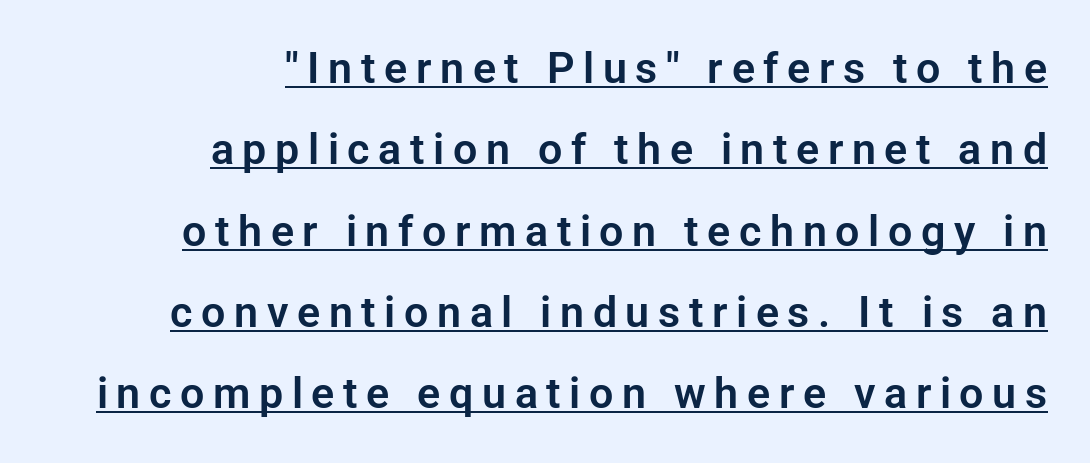
{"serif": "no", "italic": "no", "width": "normal", "stroke_contrast": "low", "x_height": "medium", "monospaced": "no", "underline": "yes", "align": "right", "line_spacing_ratio": 1.89, "letter_spacing": "wide", "letter_spacing_em": 0.2, "glyph_px": 43}
